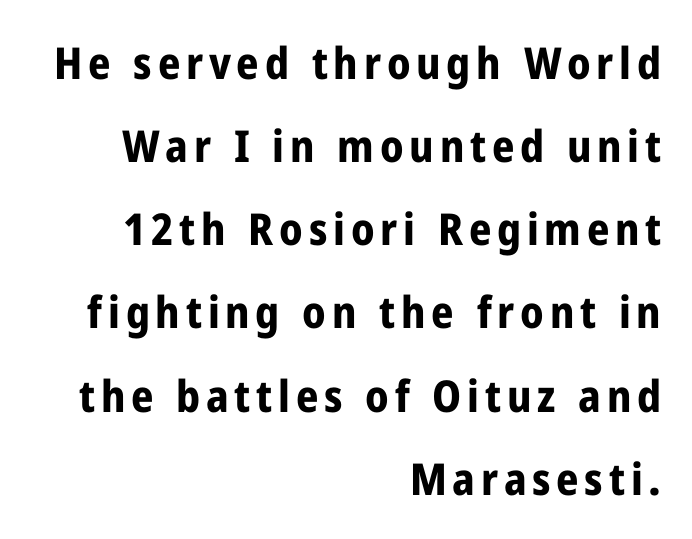
The image shows 44 px bold, condensed sans-serif type, upright; set right-aligned, line spacing 1.89x, not underlined; low stroke contrast and a medium x-height.
